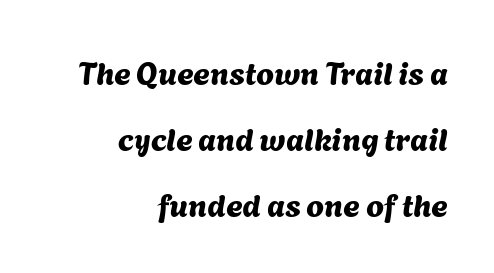
Q: Is the typeface a serif or a sans-serif typeface? A: Sans-serif.
Q: Is the text underlined? A: No.
Q: How is the paragraph aligned? A: Right-aligned.
Q: Is the spacing between letters normal or unusually wide? A: Normal.
Q: Is the spacing between lines tight, normal or loose? A: Loose.
Q: Width (condensed, normal, or wide)? A: Normal.
Q: Stroke contrast? A: Medium.
Q: x-height? A: Medium.
Q: Monospaced? A: No.
